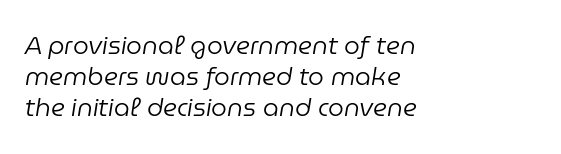
The image shows 25 px text type, italic (leaning right); set left-aligned, normal line spacing (1.25x), normal letter spacing, not underlined.
